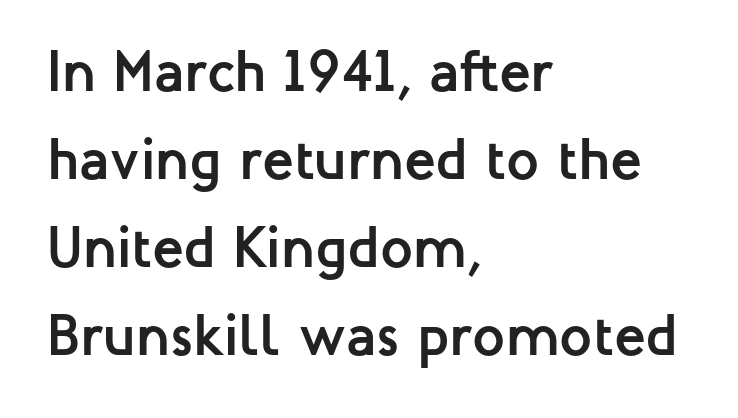
On the weight axis this lands at bold, roughly 700. Quick note: interline space is typical. The space beneath each line is pristine and unruled. These lines stack with their left ends in a neat column. This sample uses an upright cut, with every glyph sitting square on the baseline. Proportional: the letters do not fall into vertical columns.
